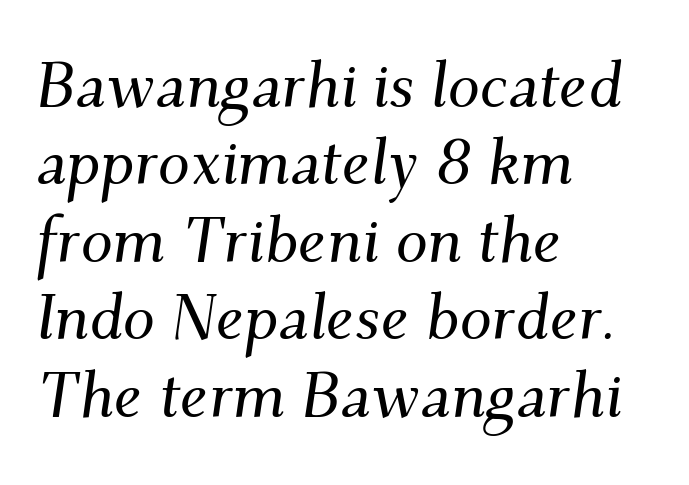
{"serif": "yes", "italic": "yes", "lean": "right", "slant_degrees": 9, "width": "normal", "stroke_contrast": "medium", "x_height": "small", "monospaced": "no", "underline": "no", "align": "left", "line_spacing_ratio": 1.21, "letter_spacing": "normal", "letter_spacing_em": 0.0, "glyph_px": 64}
